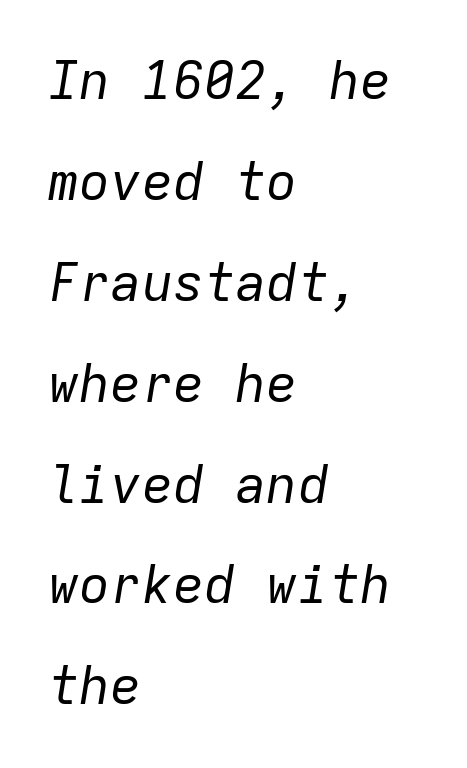
The image shows 52 px regular-weight type, italic (leaning right), monospaced; set left-aligned, loose line spacing (1.94x), normal letter spacing, not underlined; low stroke contrast and a medium x-height.
